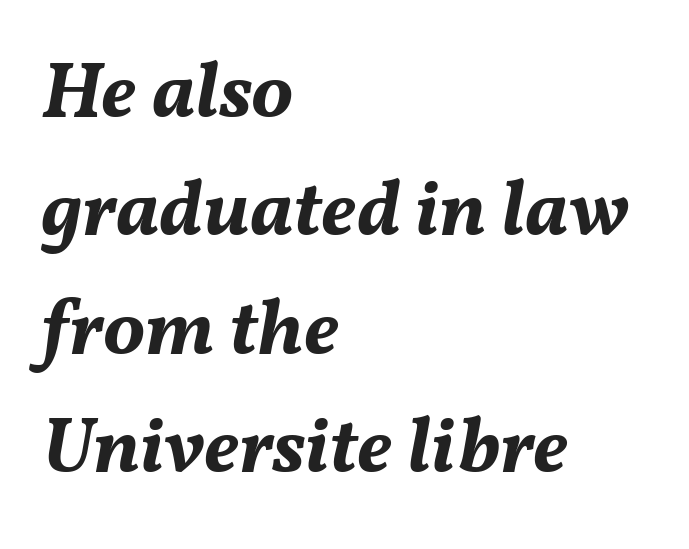
Q: Is the text bold? A: Yes.
Q: Is the text italic (slanted)? A: Yes, it leans right by about 11 degrees.
Q: Is the text underlined? A: No.
Q: How is the paragraph aligned? A: Left-aligned.
Q: Is the spacing between letters normal or unusually wide? A: Normal.
Q: Is the spacing between lines tight, normal or loose? A: Normal.
Q: Width (condensed, normal, or wide)? A: Normal.
Q: Stroke contrast? A: Medium.
Q: x-height? A: Medium.
Q: Monospaced? A: No.
